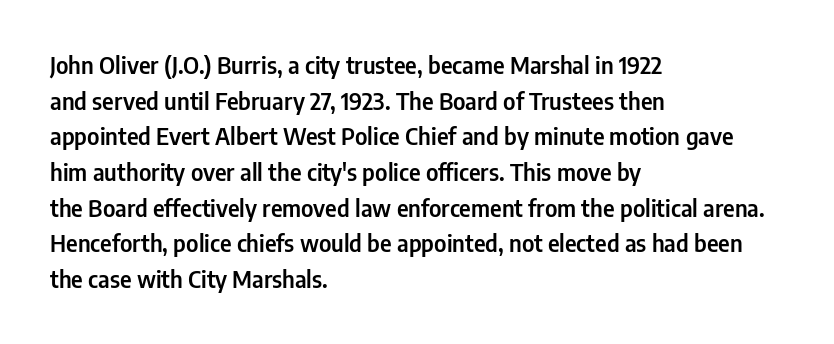
{"italic": "no", "underline": "no", "align": "left", "line_spacing": "normal", "line_spacing_ratio": 1.55, "letter_spacing": "normal", "letter_spacing_em": 0.0, "glyph_px": 23}
